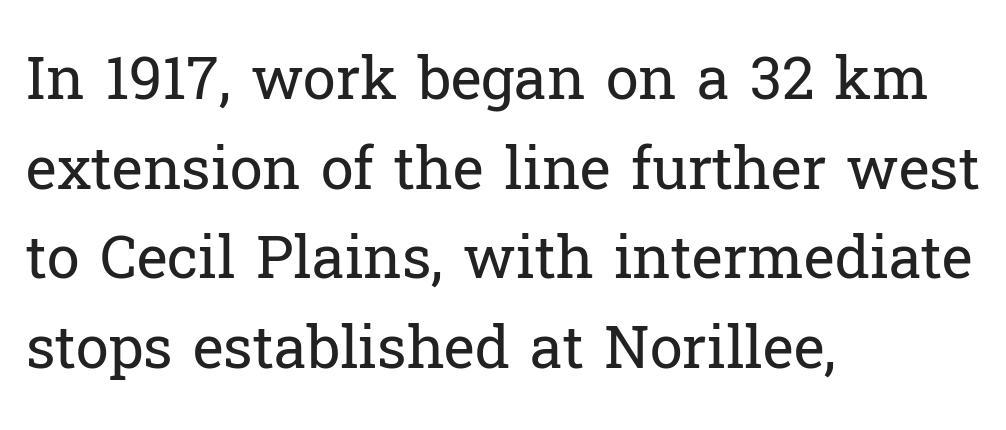
The image shows 59 px regular-weight serif type, upright; set left-aligned, normal line spacing (1.52x), normal letter spacing, not underlined; low stroke contrast and a medium x-height.
